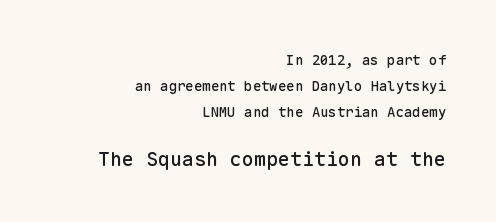
The image shows 20 px text type, upright; set right-aligned, line spacing 1.87x, normal letter spacing, not underlined; the second (bottom) block is 1.43x larger.
